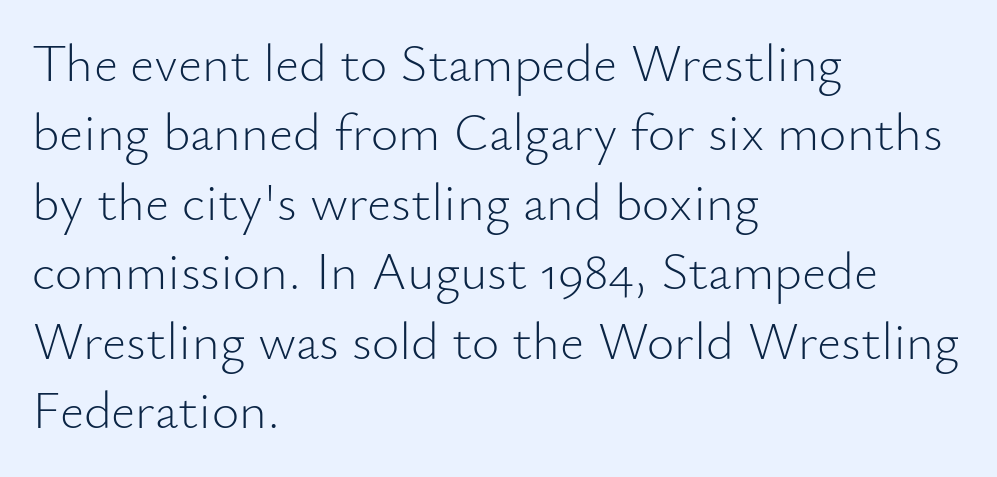
{"serif": "no", "italic": "no", "bold": "no", "weight": "light", "width": "normal", "stroke_contrast": "low", "x_height": "small", "monospaced": "no", "underline": "no", "align": "left", "line_spacing": "normal", "line_spacing_ratio": 1.31, "letter_spacing": "normal", "letter_spacing_em": 0.0, "glyph_px": 53}
